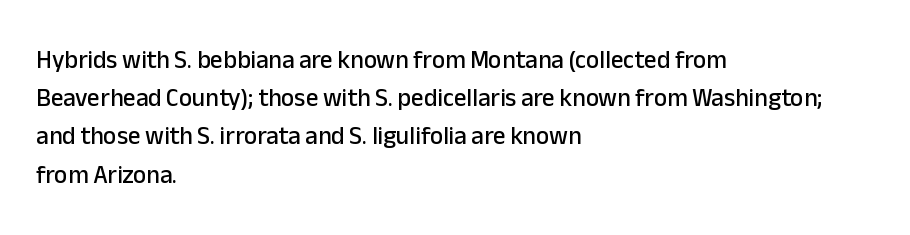
Q: Is the text italic (slanted)? A: No, it is upright.
Q: Is the text underlined? A: No.
Q: How is the paragraph aligned? A: Left-aligned.
Q: Is the spacing between letters normal or unusually wide? A: Normal.
Q: Is the spacing between lines tight, normal or loose? A: Normal.
